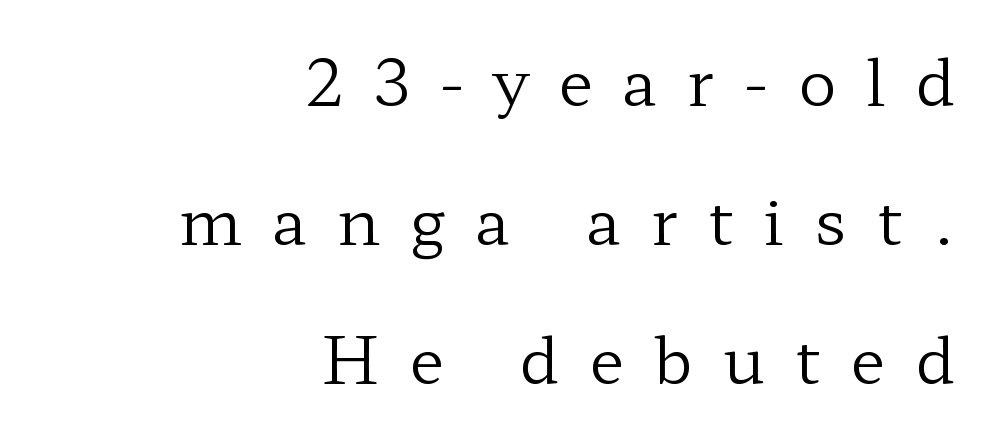
Q: Is the text bold? A: No.
Q: Is the text italic (slanted)? A: No, it is upright.
Q: Is the typeface a serif or a sans-serif typeface? A: Serif.
Q: Is the text underlined? A: No.
Q: How is the paragraph aligned? A: Right-aligned.
Q: Is the spacing between letters normal or unusually wide? A: Unusually wide.
Q: Is the spacing between lines tight, normal or loose? A: Loose.
Q: Width (condensed, normal, or wide)? A: Wide.
Q: Stroke contrast? A: Low.
Q: x-height? A: Medium.
Q: Monospaced? A: No.
